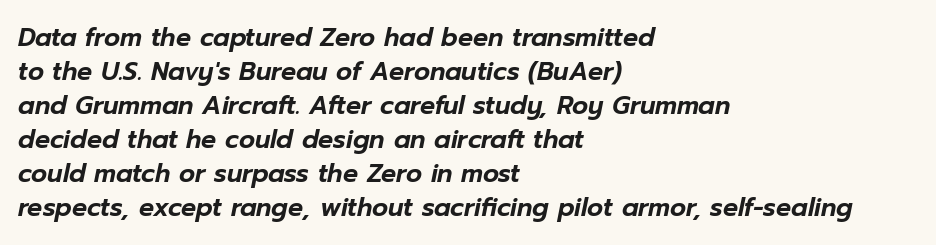
{"italic": "yes", "lean": "right", "slant_degrees": 12, "underline": "no", "align": "left", "line_spacing": "normal", "line_spacing_ratio": 1.36, "letter_spacing": "normal", "letter_spacing_em": 0.0, "glyph_px": 25}
